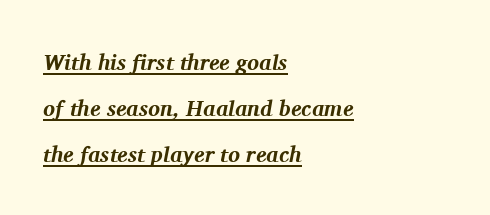
Q: Is the text bold? A: Yes.
Q: Is the text italic (slanted)? A: Yes, it leans right by about 11 degrees.
Q: Is the text underlined? A: Yes.
Q: How is the paragraph aligned? A: Left-aligned.
Q: Is the spacing between letters normal or unusually wide? A: Normal.
Q: Is the spacing between lines tight, normal or loose? A: Loose.
